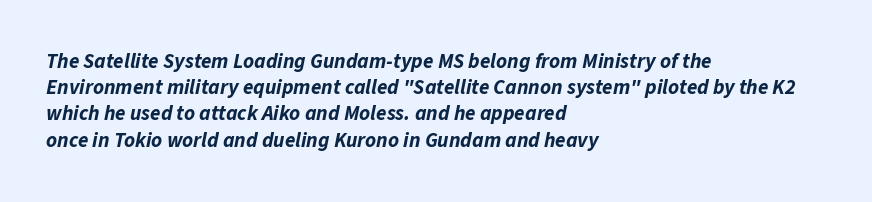
The whole block is typeset with a tilt. A normal amount of white space separates one row of letters from the next. Descender tails drop into unmarked territory. Students, note that the glyphs here touch the page at normal intervals.
